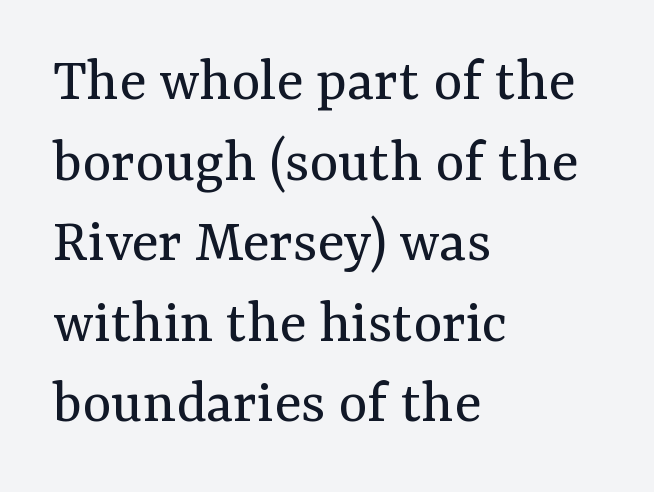
Q: Is the text bold? A: No.
Q: Is the text italic (slanted)? A: No, it is upright.
Q: Is the typeface a serif or a sans-serif typeface? A: Serif.
Q: Is the text underlined? A: No.
Q: How is the paragraph aligned? A: Left-aligned.
Q: Is the spacing between letters normal or unusually wide? A: Normal.
Q: Is the spacing between lines tight, normal or loose? A: Normal.
Q: Width (condensed, normal, or wide)? A: Normal.
Q: Stroke contrast? A: Medium.
Q: x-height? A: Medium.
Q: Monospaced? A: No.
